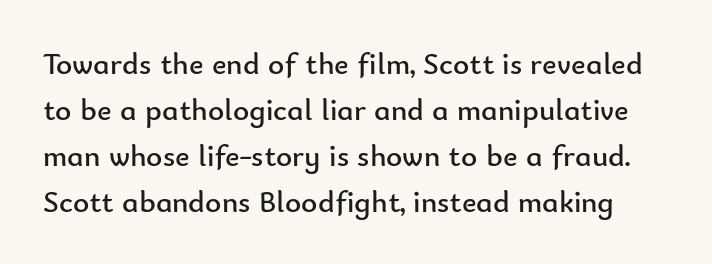
How are the letters spaced? Ordinarily, with no added tracking. Looks like regular typesetting: each glyph gets only the width it needs. Grotesque or geometric, the face here clearly has no serifs. The words here are not underlined. The weight would be labelled regular, book, light, or lighter still. Rendered with straight, roman letterforms.
